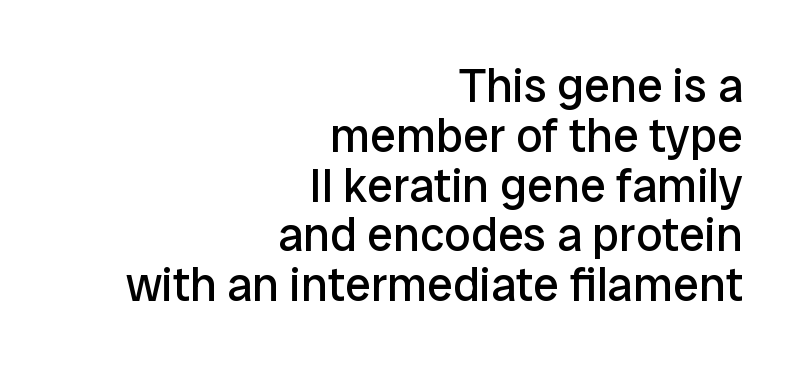
Q: Is the text bold? A: No.
Q: Is the text italic (slanted)? A: No, it is upright.
Q: Is the typeface a serif or a sans-serif typeface? A: Sans-serif.
Q: Is the text underlined? A: No.
Q: How is the paragraph aligned? A: Right-aligned.
Q: Is the spacing between letters normal or unusually wide? A: Normal.
Q: Is the spacing between lines tight, normal or loose? A: Tight.
Q: Width (condensed, normal, or wide)? A: Normal.
Q: Stroke contrast? A: Low.
Q: x-height? A: Medium.
Q: Monospaced? A: No.
